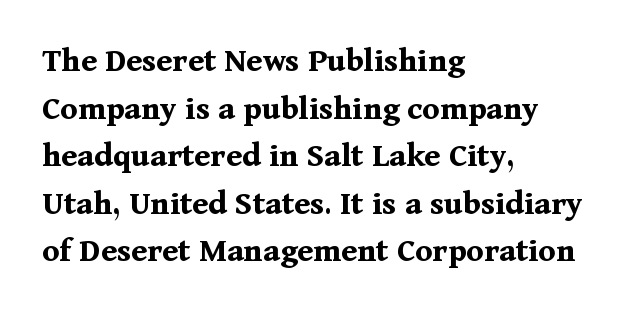
Quick note: interline space is typical. Looks like regular typesetting: each glyph gets only the width it needs. Leftover space on each line is placed entirely after the last word. Beneath every word, the page is bare. The passage shown is typeset with a serif family. Caption: standard tracking, unaltered.
